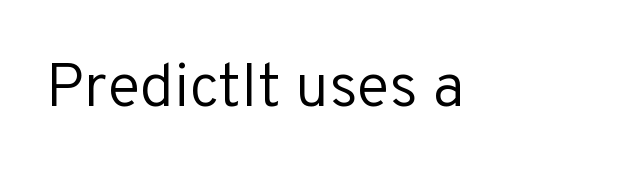
Spacing between characters is what you'd get straight out of the box. Nothing sits at the stroke ends, so this counts as sans-serif. Ascenders rise straight up at ninety degrees. The passage shown is not underscored anywhere. Summary of weight: not heavy and not bold. Proportional: the letters do not fall into vertical columns.
